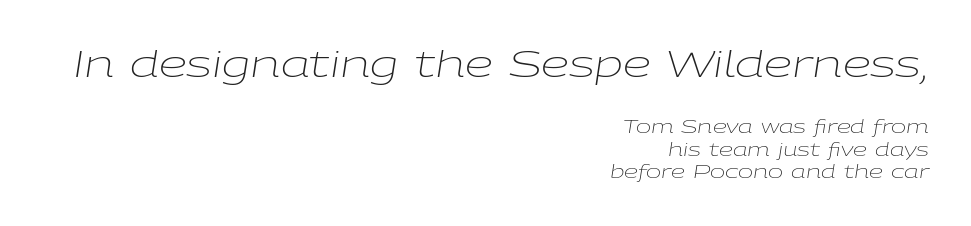
{"italic": "yes", "lean": "right", "slant_degrees": 9, "bold": "no", "weight": "light", "width": "wide", "stroke_contrast": "low", "x_height": "medium", "monospaced": "no", "underline": "no", "align": "right", "line_spacing_ratio": 1.24, "letter_spacing": "normal", "letter_spacing_em": 0.0, "larger_block": "first", "size_ratio": 2.0, "glyph_px": 36}
